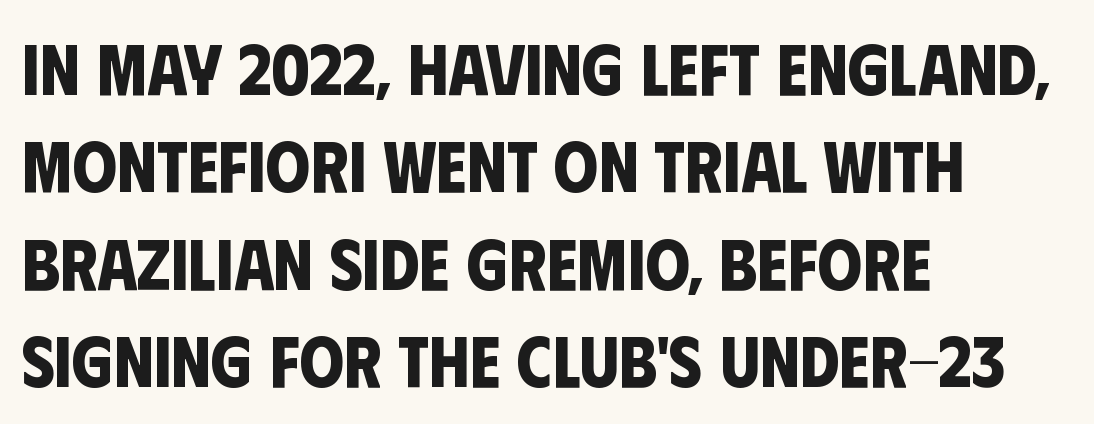
Q: Is the text bold? A: Yes.
Q: Is the typeface a serif or a sans-serif typeface? A: Sans-serif.
Q: Is the text underlined? A: No.
Q: How is the paragraph aligned? A: Left-aligned.
Q: Is the spacing between letters normal or unusually wide? A: Normal.
Q: Is the spacing between lines tight, normal or loose? A: Normal.
Q: Width (condensed, normal, or wide)? A: Condensed.
Q: Stroke contrast? A: Low.
Q: x-height? A: Large.
Q: Monospaced? A: No.
